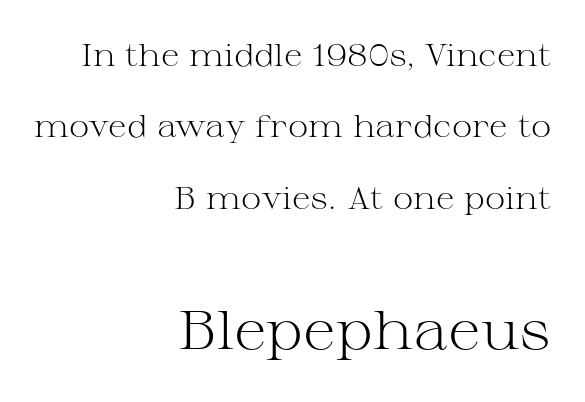
Q: Is the text bold? A: No.
Q: Is the text italic (slanted)? A: No, it is upright.
Q: Is the typeface a serif or a sans-serif typeface? A: Serif.
Q: Is the text underlined? A: No.
Q: How is the paragraph aligned? A: Right-aligned.
Q: Is the spacing between letters normal or unusually wide? A: Normal.
Q: Is the spacing between lines tight, normal or loose? A: Loose.
Q: Which block of text is set in a larger size, the first (top) or the second (bottom)? A: The second (bottom) one.
Q: Width (condensed, normal, or wide)? A: Wide.
Q: Stroke contrast? A: Medium.
Q: x-height? A: Medium.
Q: Monospaced? A: No.
